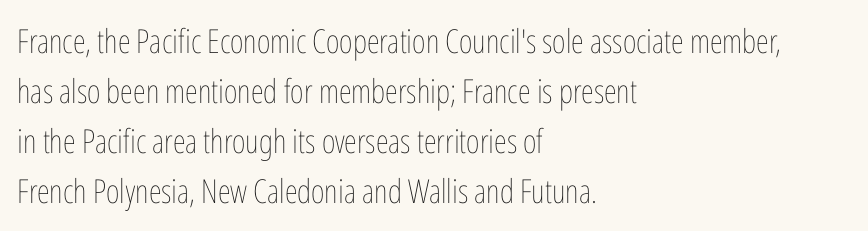
Nope, not italic — everything's standing straight. The passage shown is not bold in any degree. Summary of vertical rhythm: regular, with standard interline spacing. Compared with typical body copy, the letter spacing here is the same. The strip under each line holds only bare page. Layout note: lines flush left.
